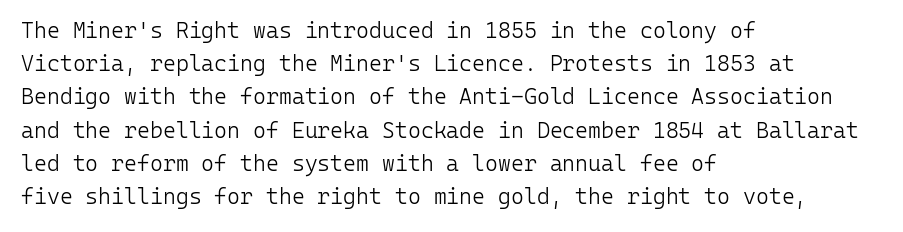
{"italic": "no", "bold": "no", "underline": "no", "align": "left", "line_spacing": "normal", "line_spacing_ratio": 1.51, "letter_spacing": "normal", "letter_spacing_em": 0.0, "glyph_px": 22}
